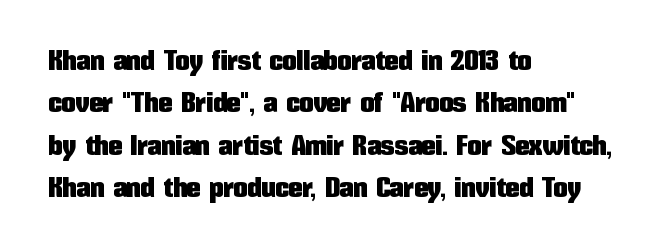
The image shows 28 px condensed sans-serif type, upright; set left-aligned, normal line spacing (1.51x), normal letter spacing, not underlined; low stroke contrast and a medium x-height.
